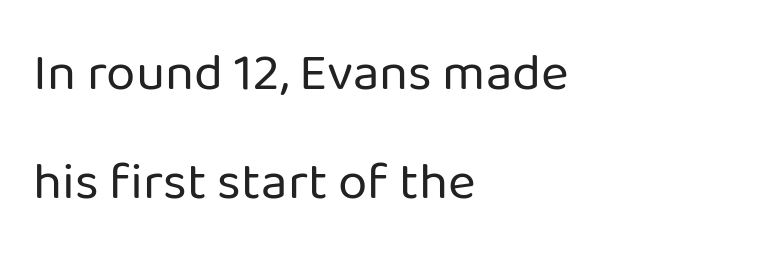
{"serif": "no", "italic": "no", "bold": "no", "weight": "regular", "width": "normal", "stroke_contrast": "low", "x_height": "medium", "monospaced": "no", "underline": "no", "align": "left", "line_spacing": "loose", "line_spacing_ratio": 2.05, "letter_spacing": "normal", "letter_spacing_em": 0.0, "glyph_px": 53}
